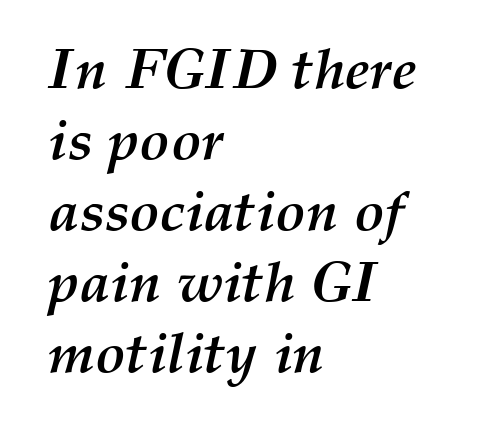
{"italic": "yes", "lean": "right", "slant_degrees": 12, "bold": "yes", "weight": "semibold", "width": "normal", "stroke_contrast": "medium", "x_height": "medium", "monospaced": "no", "underline": "no", "align": "left", "line_spacing": "normal", "line_spacing_ratio": 1.27, "letter_spacing": "normal", "letter_spacing_em": 0.0, "glyph_px": 56}
